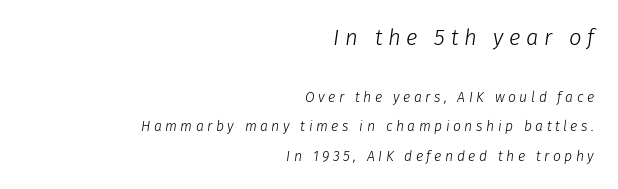
If you drew a line through each stem, it would be angled. Students, note that the glyphs here are deliberately spaced far apart. Clear beneath every line of the passage. Widely set lines give the paragraph a tall, airy silhouette. No heavy texture on the line: the type isn't bold.
